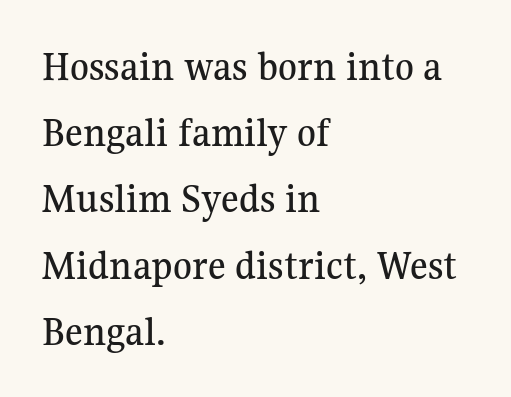
Q: Is the text italic (slanted)? A: No, it is upright.
Q: Is the typeface a serif or a sans-serif typeface? A: Serif.
Q: Is the text underlined? A: No.
Q: How is the paragraph aligned? A: Left-aligned.
Q: Is the spacing between letters normal or unusually wide? A: Normal.
Q: Is the spacing between lines tight, normal or loose? A: Normal.
Q: Width (condensed, normal, or wide)? A: Normal.
Q: Stroke contrast? A: Medium.
Q: x-height? A: Medium.
Q: Monospaced? A: No.
